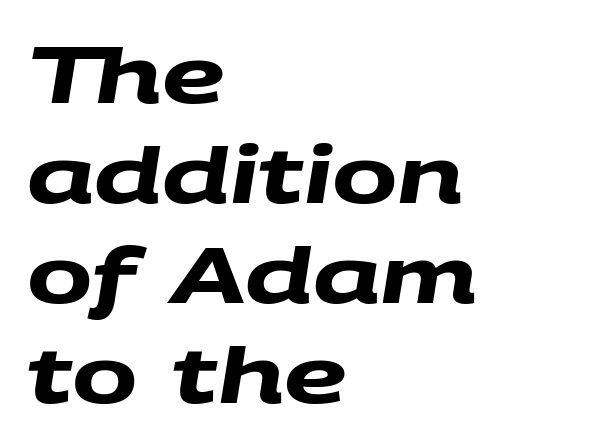
Q: Is the text bold? A: Yes.
Q: Is the typeface a serif or a sans-serif typeface? A: Sans-serif.
Q: Is the text underlined? A: No.
Q: How is the paragraph aligned? A: Left-aligned.
Q: Is the spacing between letters normal or unusually wide? A: Normal.
Q: Is the spacing between lines tight, normal or loose? A: Normal.
Q: Width (condensed, normal, or wide)? A: Wide.
Q: Stroke contrast? A: Medium.
Q: x-height? A: Large.
Q: Monospaced? A: No.
